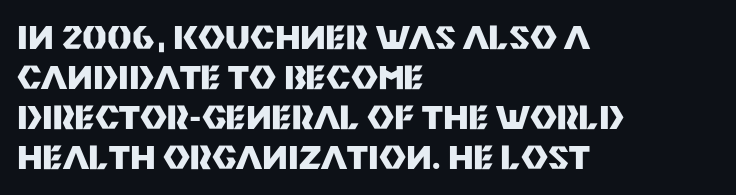
Posture: upright roman. The face used here is proportionally spaced, like ordinary book or web type. These lines are set flush left with a ragged right edge. Any mark beneath the type? The region is blank.
